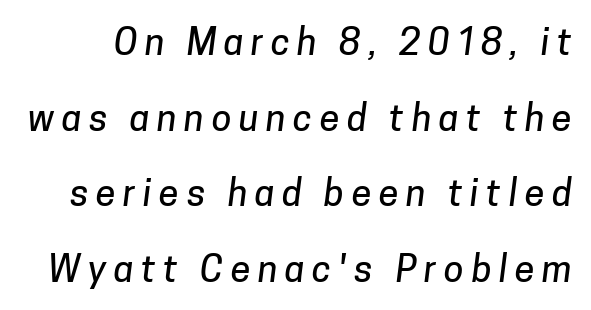
The image shows 36 px sans-serif type; set loose line spacing (2.1x), unusually wide letter spacing (+0.21 em), not underlined; low stroke contrast and a medium x-height.
